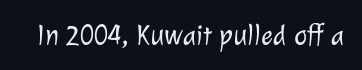
The image shows 28 px light sans-serif type; set normal letter spacing, not underlined; low stroke contrast and a medium x-height.
